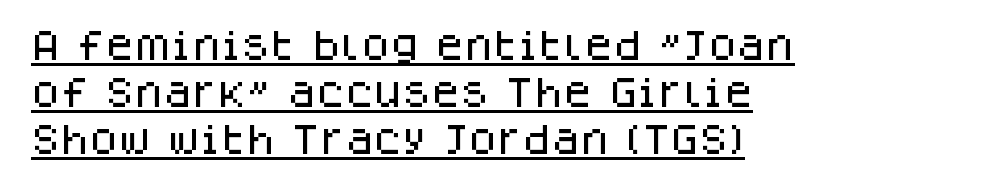
The image shows 33 px sans-serif type, upright; set left-aligned, normal line spacing (1.42x), normal letter spacing, underlined; low stroke contrast and a large x-height.
